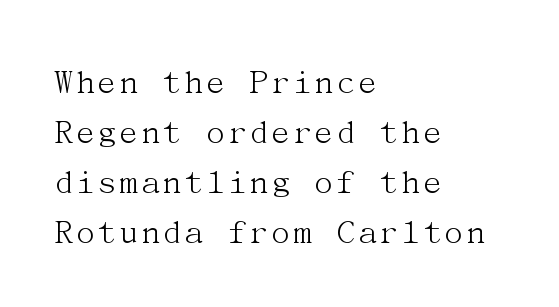
Is the block centered? No — it sits flush against the left margin. The line texture is even and compact thanks to regular tracking. Compared with a typical body face, this is equally light or lighter still. Classification — serif.
